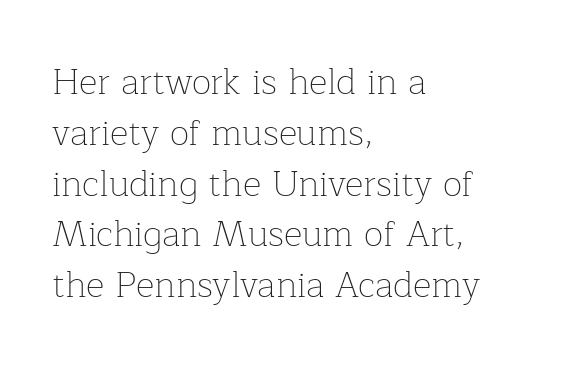
{"serif": "yes", "italic": "no", "bold": "no", "weight": "thin", "width": "normal", "stroke_contrast": "low", "x_height": "medium", "monospaced": "no", "underline": "no", "align": "left", "line_spacing": "normal", "line_spacing_ratio": 1.41, "letter_spacing": "normal", "letter_spacing_em": 0.0, "glyph_px": 36}
